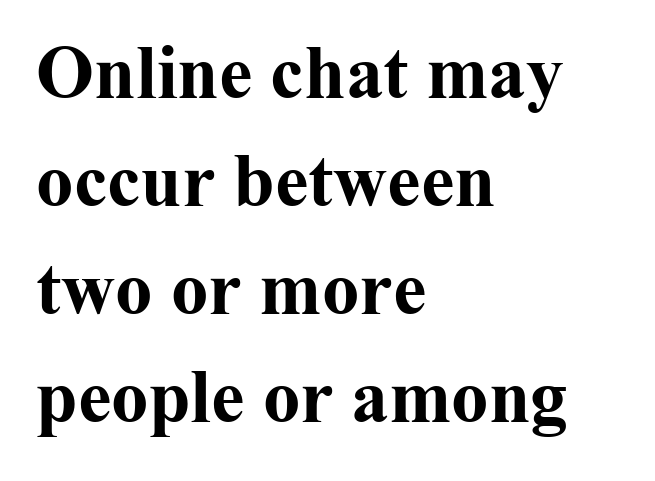
{"serif": "yes", "italic": "no", "bold": "yes", "weight": "bold", "width": "normal", "stroke_contrast": "medium", "x_height": "medium", "monospaced": "no", "underline": "no", "align": "left", "line_spacing": "normal", "line_spacing_ratio": 1.44, "letter_spacing": "normal", "letter_spacing_em": 0.0, "glyph_px": 75}
